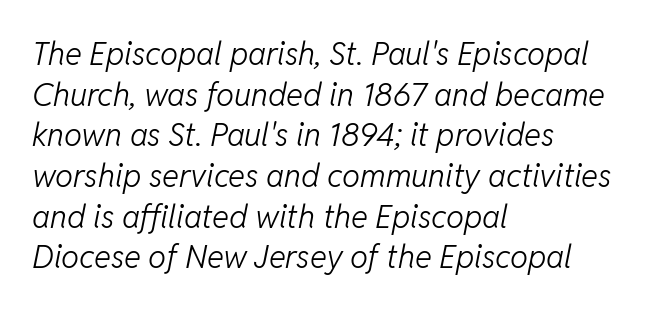
{"italic": "yes", "lean": "right", "slant_degrees": 11, "bold": "no", "weight": "light", "width": "normal", "stroke_contrast": "low", "x_height": "medium", "monospaced": "no", "underline": "no", "align": "left", "line_spacing": "normal", "line_spacing_ratio": 1.27, "letter_spacing": "normal", "letter_spacing_em": 0.0, "glyph_px": 32}
